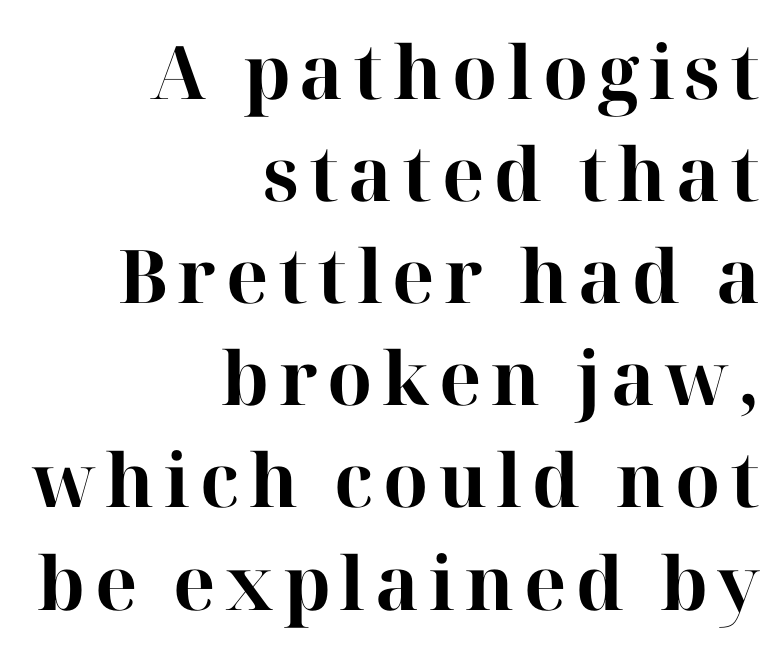
Rule under the text: the space is simply empty. Vertical spacing — default. Looks like regular typesetting: each glyph gets only the width it needs. Compared with a flush-left layout, this one pins lines to the opposite, right side. Check where the strokes stop: tiny serifs finish them off.
